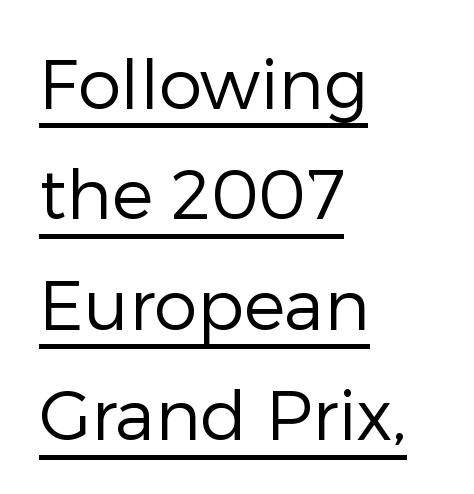
The image shows 69 px regular-weight sans-serif type, upright; set left-aligned, normal line spacing (1.6x), normal letter spacing, underlined; low stroke contrast and a medium x-height.
